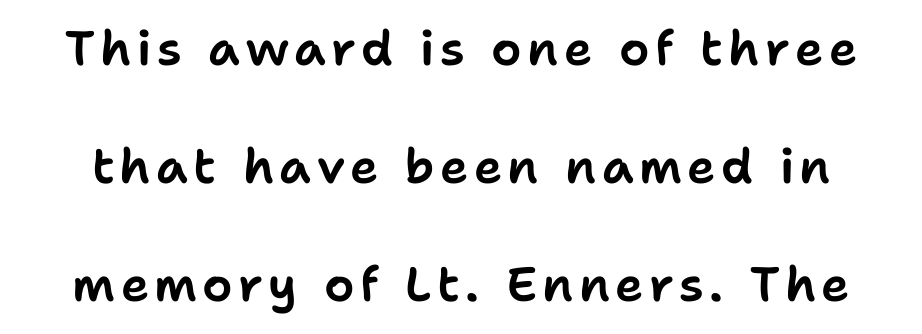
{"serif": "no", "italic": "no", "width": "normal", "stroke_contrast": "low", "x_height": "medium", "monospaced": "no", "underline": "no", "line_spacing": "loose", "line_spacing_ratio": 2.46, "glyph_px": 48}
